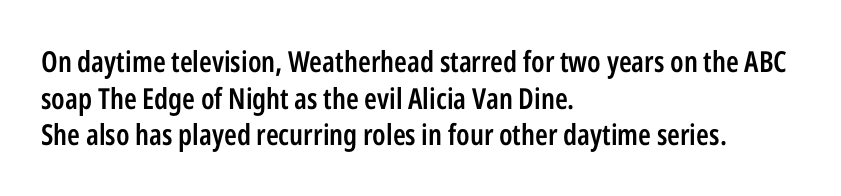
{"serif": "no", "italic": "no", "bold": "semi", "weight": "semibold", "width": "condensed", "stroke_contrast": "low", "x_height": "medium", "monospaced": "no", "underline": "no", "align": "left", "line_spacing": "normal", "line_spacing_ratio": 1.26, "letter_spacing": "normal", "letter_spacing_em": 0.0, "glyph_px": 29}
